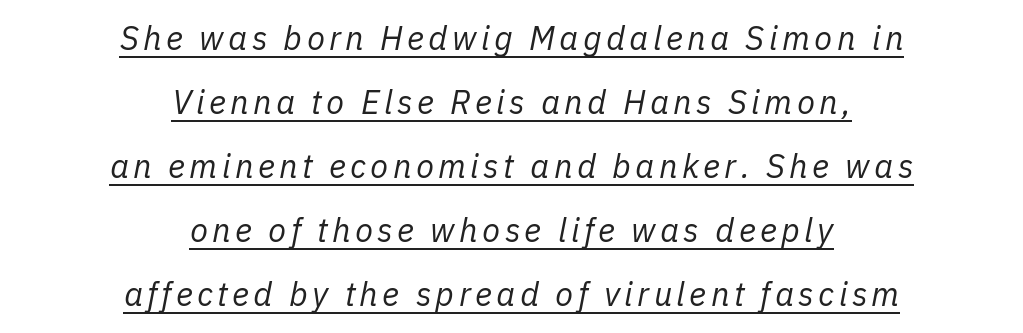
{"italic": "yes", "lean": "right", "slant_degrees": 11, "bold": "no", "weight": "regular", "width": "normal", "stroke_contrast": "low", "x_height": "medium", "monospaced": "no", "underline": "yes", "align": "center", "line_spacing": "loose", "line_spacing_ratio": 1.94, "glyph_px": 33}
